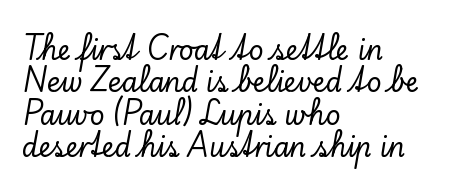
{"underline": "no", "align": "left", "line_spacing": "normal", "line_spacing_ratio": 1.25, "letter_spacing": "normal", "letter_spacing_em": 0.0, "glyph_px": 26}
